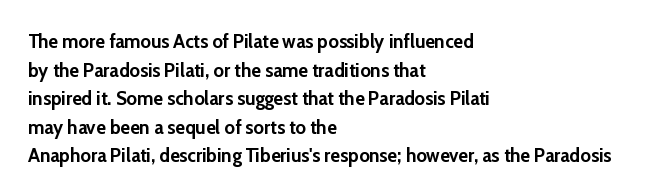
Q: Is the text bold? A: Yes.
Q: Is the text italic (slanted)? A: No, it is upright.
Q: Is the text underlined? A: No.
Q: How is the paragraph aligned? A: Left-aligned.
Q: Is the spacing between letters normal or unusually wide? A: Normal.
Q: Is the spacing between lines tight, normal or loose? A: Normal.
